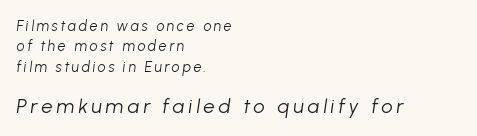
A student would call this left alignment; a typographer would say flush left, rag right. Is the type heavy? It reads as light-to-regular instead. Yep, that's italic — everything's leaning. Which of the two is more prominent by size? The second, at the bottom. Check under the words: just untouched page.
